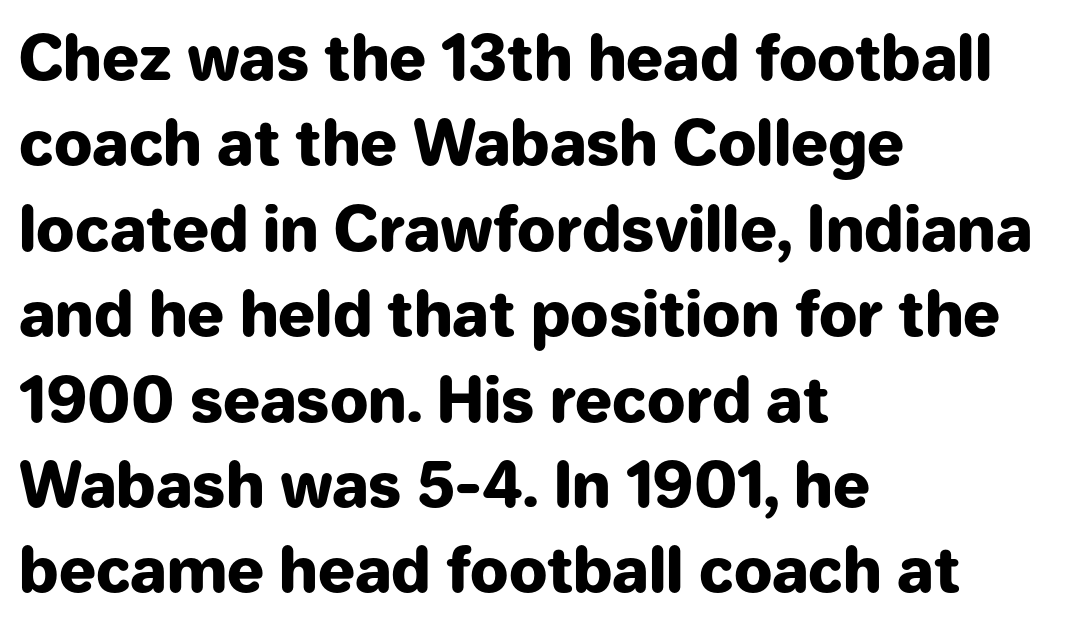
Q: Is the text bold? A: Yes.
Q: Is the text italic (slanted)? A: No, it is upright.
Q: Is the typeface a serif or a sans-serif typeface? A: Sans-serif.
Q: Is the text underlined? A: No.
Q: How is the paragraph aligned? A: Left-aligned.
Q: Is the spacing between letters normal or unusually wide? A: Normal.
Q: Is the spacing between lines tight, normal or loose? A: Normal.
Q: Width (condensed, normal, or wide)? A: Normal.
Q: Stroke contrast? A: Low.
Q: x-height? A: Medium.
Q: Monospaced? A: No.
